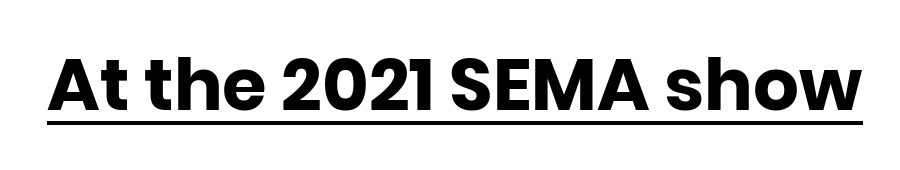
{"serif": "no", "italic": "no", "bold": "yes", "weight": "heavy", "width": "normal", "stroke_contrast": "low", "x_height": "large", "monospaced": "no", "underline": "yes", "letter_spacing": "normal", "letter_spacing_em": 0.0, "glyph_px": 72}
